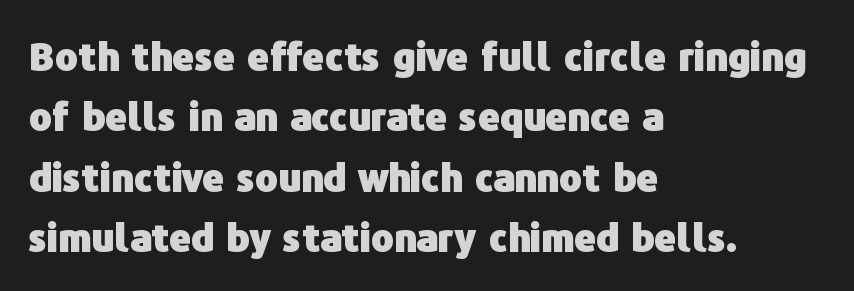
The image shows 38 px heavy sans-serif type, upright; set left-aligned, normal line spacing (1.59x), normal letter spacing, not underlined; low stroke contrast and a medium x-height.
